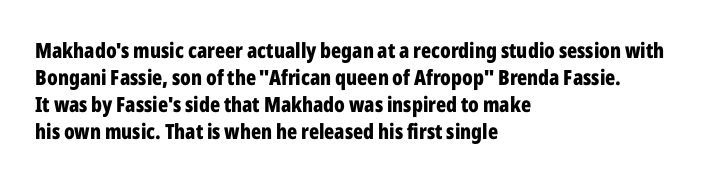
Q: Is the text bold? A: Yes.
Q: Is the text italic (slanted)? A: No, it is upright.
Q: Is the text underlined? A: No.
Q: How is the paragraph aligned? A: Left-aligned.
Q: Is the spacing between letters normal or unusually wide? A: Normal.
Q: Is the spacing between lines tight, normal or loose? A: Normal.
